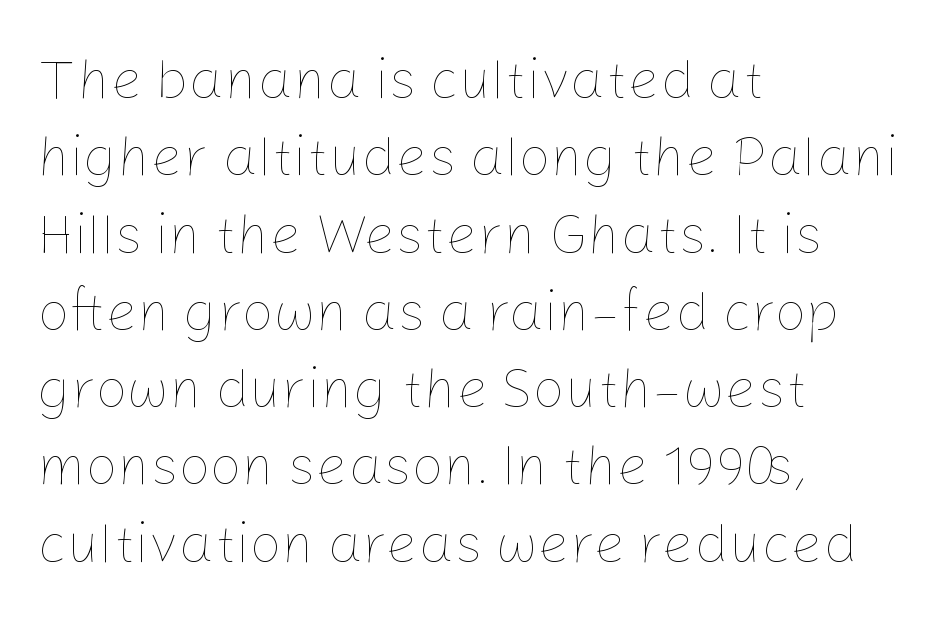
Q: Is the text bold? A: No.
Q: Is the text italic (slanted)? A: No, it is upright.
Q: Is the text underlined? A: No.
Q: How is the paragraph aligned? A: Left-aligned.
Q: Is the spacing between letters normal or unusually wide? A: Normal.
Q: Is the spacing between lines tight, normal or loose? A: Normal.
Q: Width (condensed, normal, or wide)? A: Normal.
Q: Stroke contrast? A: Low.
Q: x-height? A: Medium.
Q: Monospaced? A: No.
